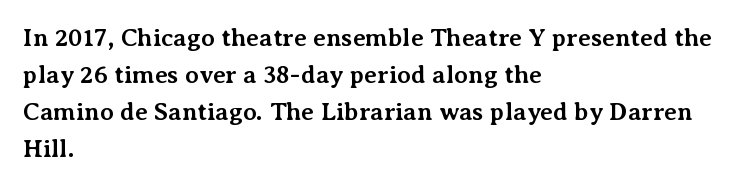
Q: Is the text bold? A: Yes.
Q: Is the text italic (slanted)? A: No, it is upright.
Q: Is the text underlined? A: No.
Q: How is the paragraph aligned? A: Left-aligned.
Q: Is the spacing between letters normal or unusually wide? A: Normal.
Q: Is the spacing between lines tight, normal or loose? A: Normal.
